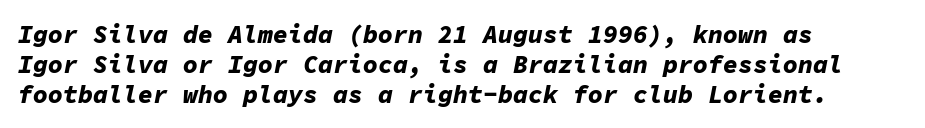
Tracking value appears to be zero — textbook default spacing. The glyphs are unaccompanied by any horizontal stroke below them. Characters are canted at an angle relative to the baseline's perpendicular. Casual observation: everything's shoved over to the left.
